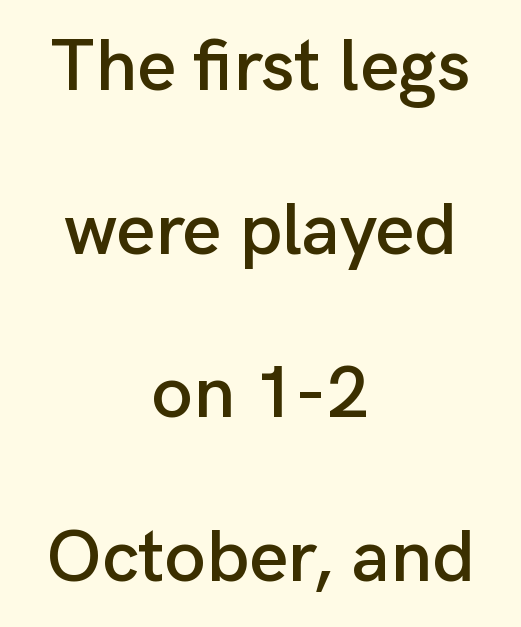
This rendering employs a face without finishing strokes, i.e., a sans-serif. If you measured baseline to baseline, you'd find a long distance. The rendering keeps characters at their native spacing. Both edges are ragged and mirror each other, which tells us the setting is centered.
